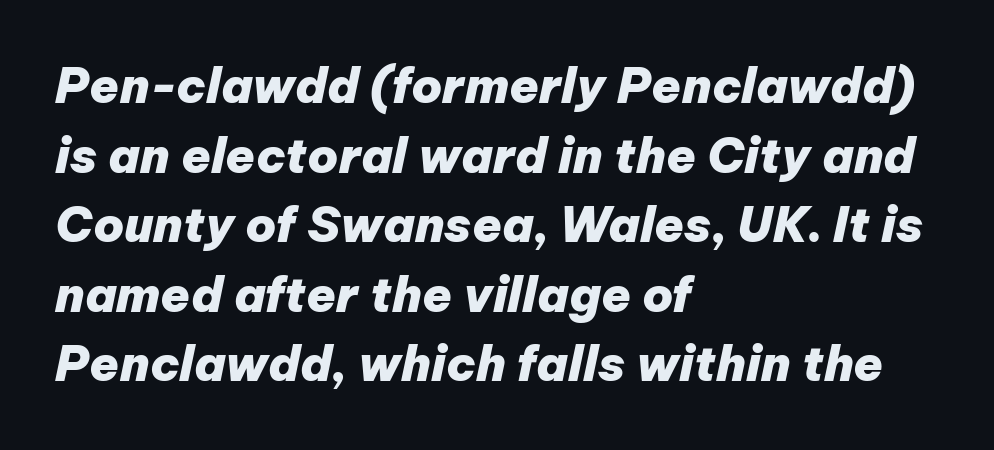
{"italic": "yes", "lean": "right", "slant_degrees": 12, "bold": "yes", "weight": "heavy", "width": "normal", "stroke_contrast": "low", "x_height": "medium", "monospaced": "no", "underline": "no", "align": "left", "line_spacing": "normal", "line_spacing_ratio": 1.45, "letter_spacing": "normal", "letter_spacing_em": 0.0, "glyph_px": 48}
